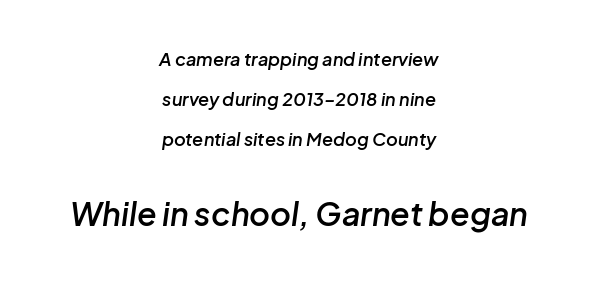
{"italic": "yes", "lean": "right", "slant_degrees": 8, "bold": "semi", "weight": "semibold", "width": "normal", "stroke_contrast": "low", "x_height": "medium", "monospaced": "no", "underline": "no", "align": "center", "line_spacing": "loose", "line_spacing_ratio": 2.23, "letter_spacing": "normal", "letter_spacing_em": 0.0, "larger_block": "second", "size_ratio": 1.78, "glyph_px": 32}
